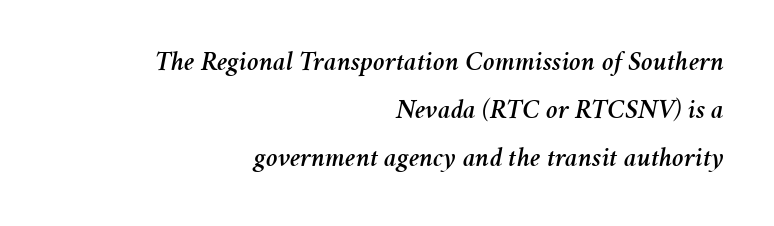
Q: Is the text italic (slanted)? A: Yes, it leans right by about 11 degrees.
Q: Is the text underlined? A: No.
Q: How is the paragraph aligned? A: Right-aligned.
Q: Is the spacing between letters normal or unusually wide? A: Normal.
Q: Width (condensed, normal, or wide)? A: Normal.
Q: Stroke contrast? A: Medium.
Q: x-height? A: Medium.
Q: Monospaced? A: No.
